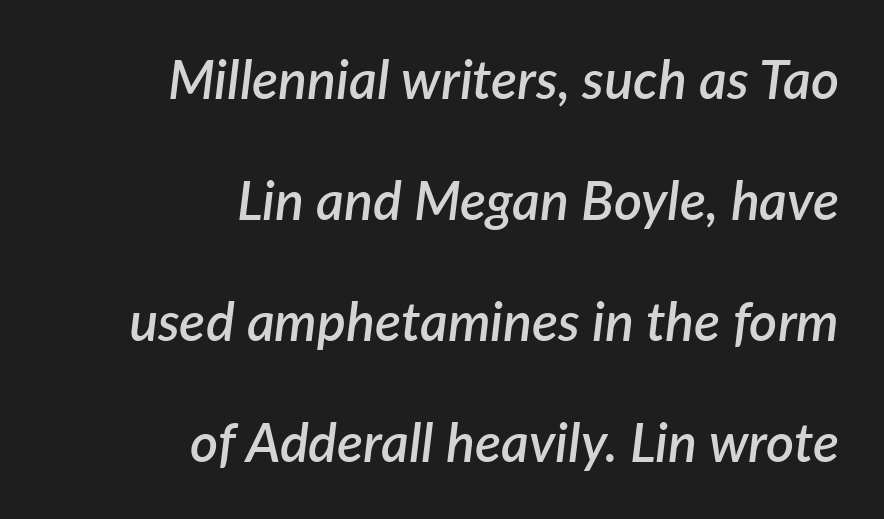
The image shows 54 px semibold type, italic (leaning right); set right-aligned, loose line spacing (2.24x), normal letter spacing, not underlined; low stroke contrast and a medium x-height.
